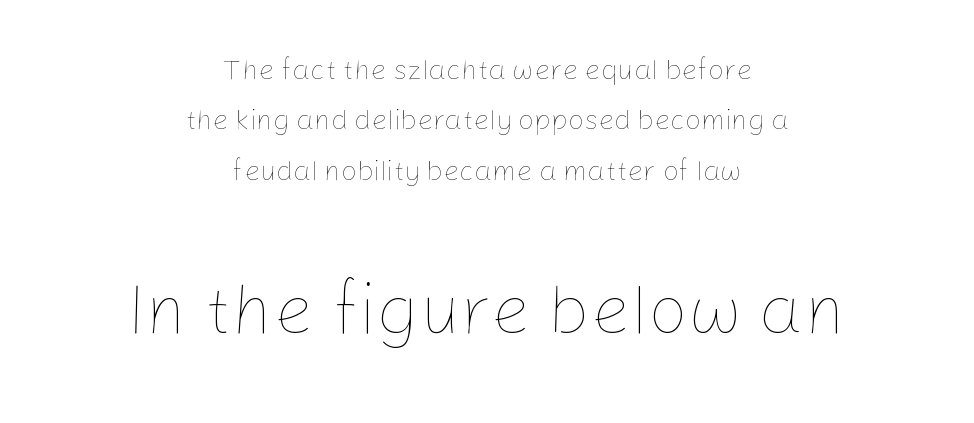
The image shows 71 px thin type, upright; set centered, line spacing 1.8x, normal letter spacing, not underlined; the second (bottom) block is 2.54x larger; low stroke contrast and a medium x-height.
